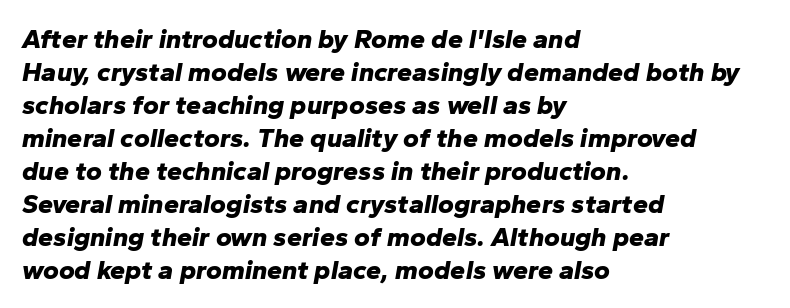
{"italic": "yes", "lean": "right", "slant_degrees": 10, "bold": "yes", "underline": "no", "align": "left", "line_spacing_ratio": 1.22, "letter_spacing": "normal", "letter_spacing_em": 0.0, "glyph_px": 27}
